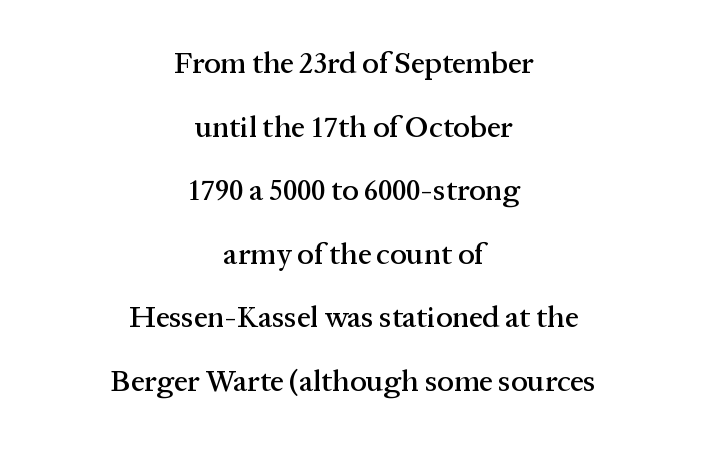
The image shows 30 px serif type, upright; set centered, loose line spacing (2.12x), normal letter spacing, not underlined; medium stroke contrast and a medium x-height.
